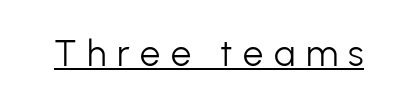
The letters stand straight up with perfectly vertical stems. Looks like regular typesetting: each glyph gets only the width it needs. The characters display no serif detailing; their extremities are plain. Counters stay open thanks to moderate or lighter strokes.
